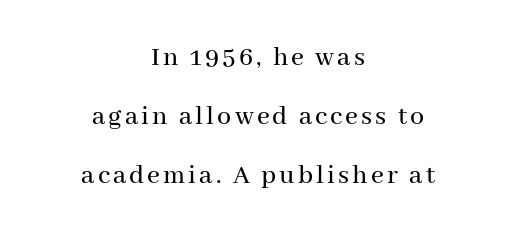
The image shows 28 px serif type, upright; set centered, loose line spacing (2.1x), not underlined; medium stroke contrast and a medium x-height.
